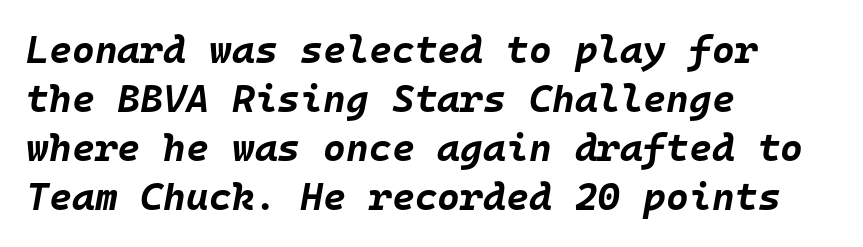
{"italic": "yes", "lean": "right", "slant_degrees": 10, "bold": "yes", "weight": "bold", "width": "normal", "stroke_contrast": "low", "x_height": "large", "monospaced": "yes", "underline": "no", "align": "left", "line_spacing": "normal", "line_spacing_ratio": 1.26, "letter_spacing": "normal", "letter_spacing_em": 0.0, "glyph_px": 39}
